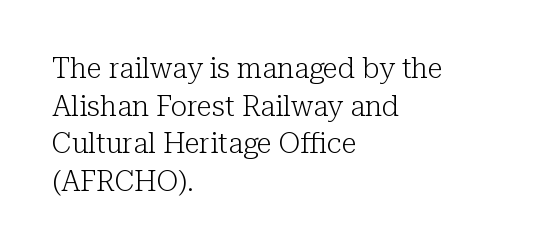
The image shows 28 px light serif type, upright; set left-aligned, normal line spacing (1.34x), normal letter spacing, not underlined; low stroke contrast and a medium x-height.
